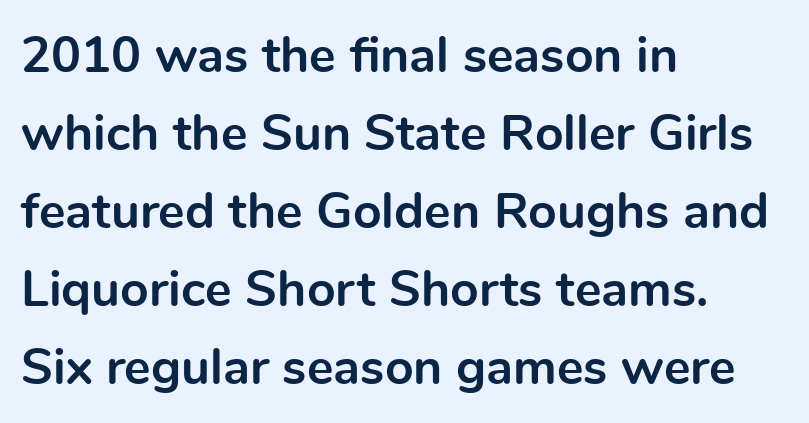
{"serif": "no", "italic": "no", "bold": "yes", "weight": "bold", "width": "normal", "x_height": "medium", "monospaced": "no", "underline": "no", "align": "left", "line_spacing": "normal", "line_spacing_ratio": 1.56, "letter_spacing": "normal", "letter_spacing_em": 0.0, "glyph_px": 50}
